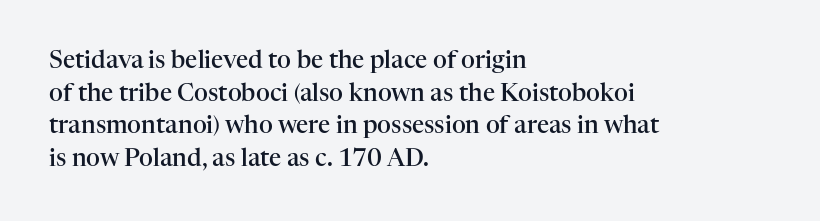
One glance says typical: line gaps are just what's usual. Tracking value appears to be zero — textbook default spacing. Tall strokes in this sample are plumb rather than angled. Firm but not heavy-handed strokes: this text is semibold.
